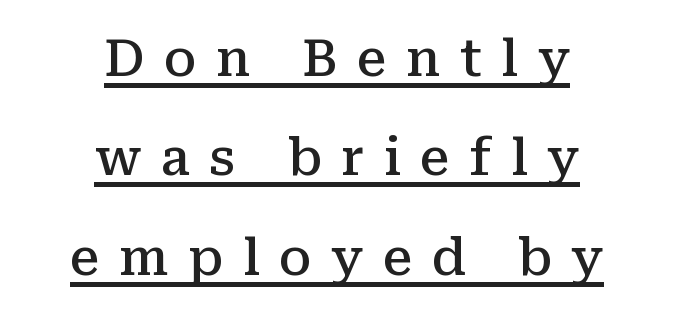
Q: Is the text bold? A: Semi-bold.
Q: Is the text italic (slanted)? A: No, it is upright.
Q: Is the typeface a serif or a sans-serif typeface? A: Serif.
Q: Is the text underlined? A: Yes.
Q: How is the paragraph aligned? A: Centered.
Q: Is the spacing between letters normal or unusually wide? A: Unusually wide.
Q: Is the spacing between lines tight, normal or loose? A: Loose.
Q: Width (condensed, normal, or wide)? A: Normal.
Q: Stroke contrast? A: Medium.
Q: x-height? A: Medium.
Q: Monospaced? A: No.
